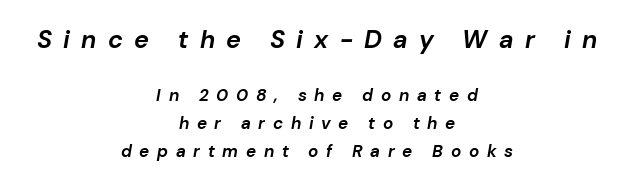
Q: Is the text bold? A: Yes.
Q: Is the text italic (slanted)? A: Yes, it leans right by about 10 degrees.
Q: Is the text underlined? A: No.
Q: How is the paragraph aligned? A: Centered.
Q: Is the spacing between letters normal or unusually wide? A: Unusually wide.
Q: Is the spacing between lines tight, normal or loose? A: Normal.
Q: Which block of text is set in a larger size, the first (top) or the second (bottom)? A: The first (top) one.
